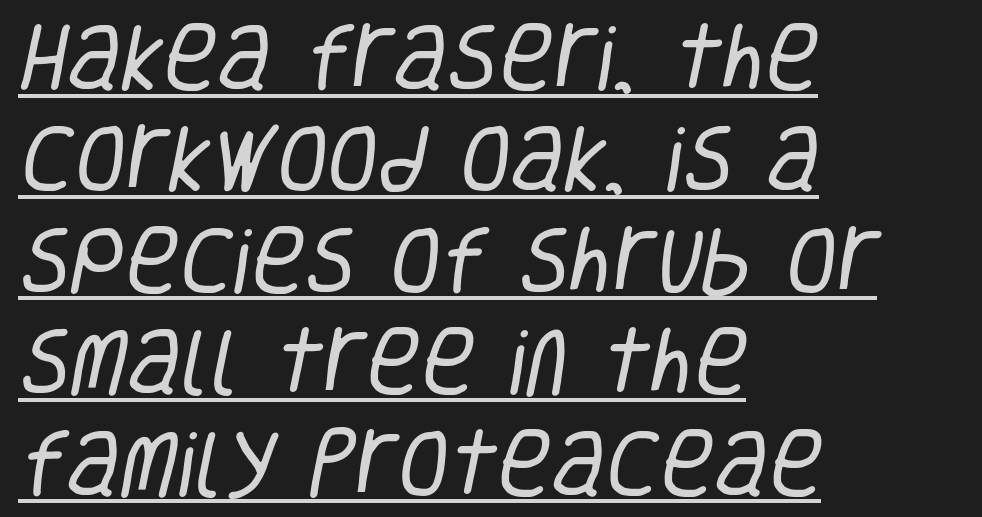
{"serif": "no", "bold": "no", "weight": "regular", "width": "condensed", "stroke_contrast": "low", "x_height": "large", "monospaced": "no", "underline": "yes", "align": "left", "line_spacing": "normal", "line_spacing_ratio": 1.37, "letter_spacing": "normal", "letter_spacing_em": 0.0, "glyph_px": 74}
